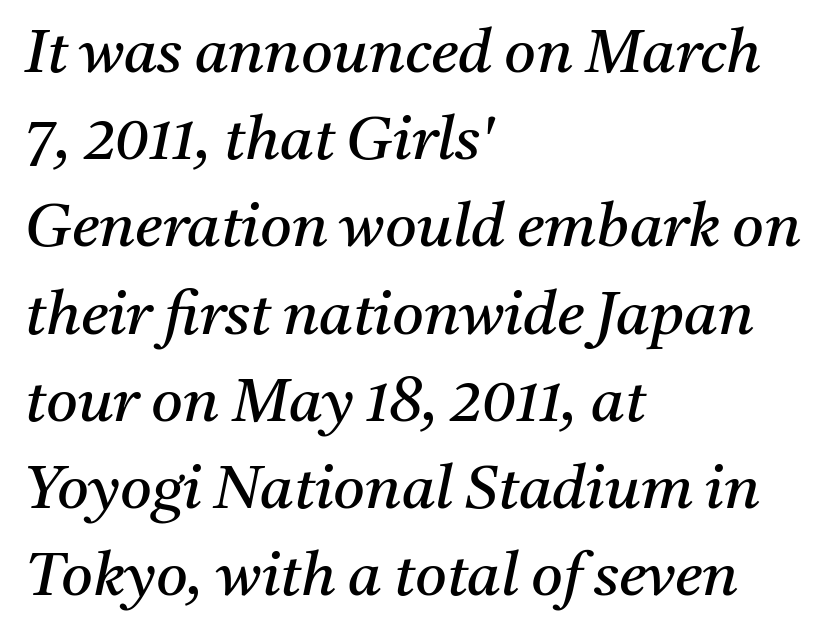
Q: Is the text bold? A: No.
Q: Is the text italic (slanted)? A: Yes, it leans right by about 11 degrees.
Q: Is the typeface a serif or a sans-serif typeface? A: Serif.
Q: Is the text underlined? A: No.
Q: How is the paragraph aligned? A: Left-aligned.
Q: Is the spacing between letters normal or unusually wide? A: Normal.
Q: Is the spacing between lines tight, normal or loose? A: Normal.
Q: Width (condensed, normal, or wide)? A: Normal.
Q: Stroke contrast? A: Medium.
Q: x-height? A: Medium.
Q: Monospaced? A: No.
